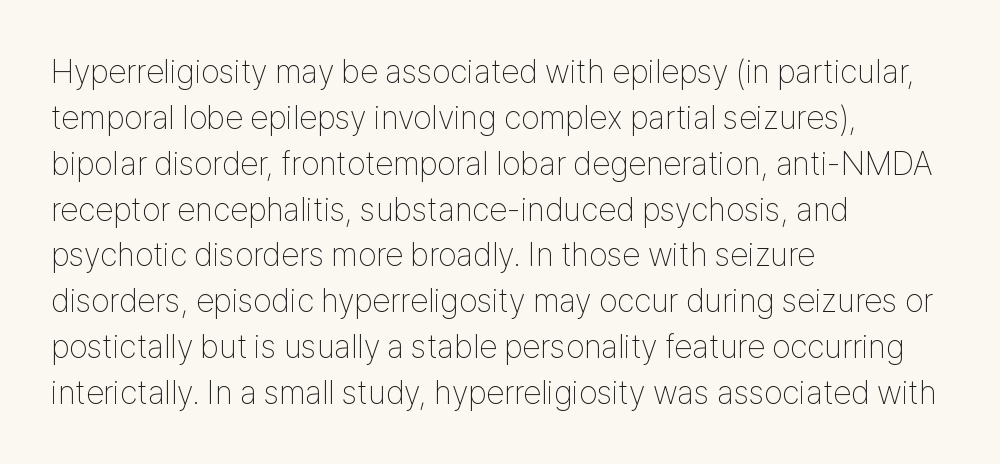
The image shows 33 px thin, condensed sans-serif type, upright; set left-aligned, normal line spacing (1.39x), normal letter spacing, not underlined; low stroke contrast and a medium x-height.
